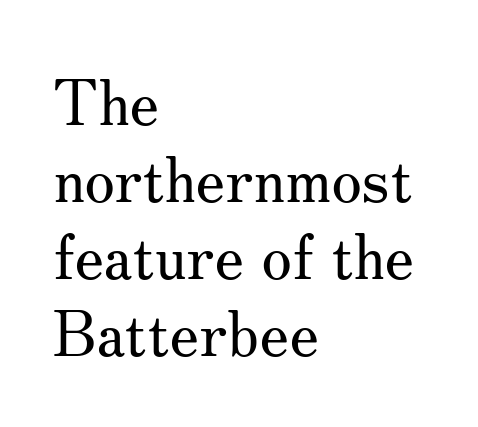
{"serif": "yes", "italic": "no", "bold": "no", "weight": "regular", "width": "normal", "stroke_contrast": "medium", "x_height": "small", "monospaced": "no", "underline": "no", "align": "left", "line_spacing_ratio": 1.24, "letter_spacing": "normal", "letter_spacing_em": 0.0, "glyph_px": 62}
